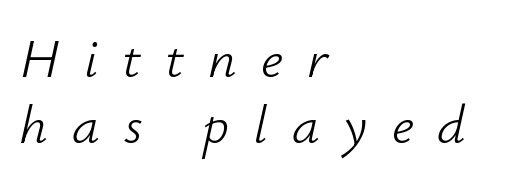
Q: Is the text bold? A: No.
Q: Is the text italic (slanted)? A: Yes, it leans right by about 12 degrees.
Q: Is the text underlined? A: No.
Q: How is the paragraph aligned? A: Left-aligned.
Q: Is the spacing between letters normal or unusually wide? A: Unusually wide.
Q: Width (condensed, normal, or wide)? A: Normal.
Q: Stroke contrast? A: Low.
Q: x-height? A: Small.
Q: Monospaced? A: No.
